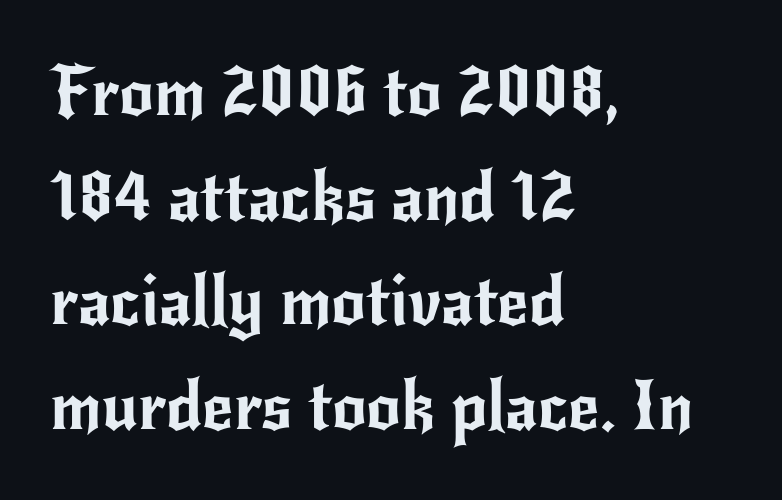
Q: Is the text italic (slanted)? A: No, it is upright.
Q: Is the typeface a serif or a sans-serif typeface? A: Sans-serif.
Q: Is the text underlined? A: No.
Q: How is the paragraph aligned? A: Left-aligned.
Q: Is the spacing between letters normal or unusually wide? A: Normal.
Q: Is the spacing between lines tight, normal or loose? A: Normal.
Q: Width (condensed, normal, or wide)? A: Normal.
Q: Stroke contrast? A: Low.
Q: x-height? A: Small.
Q: Monospaced? A: No.
